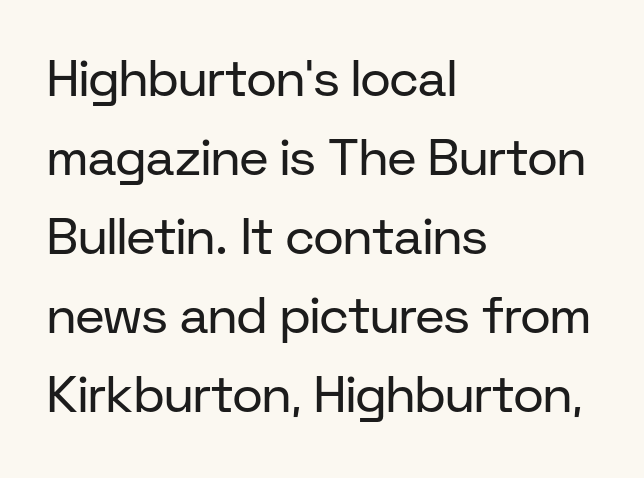
The passage shown has conventional tracking throughout. Where is the straight margin? On the left. Grotesque or geometric, the face here clearly has no serifs. One glance says typical: line gaps are just what's usual. The passage shown is typed in a proportional face where columns would drift. Check under the words: just untouched page.
